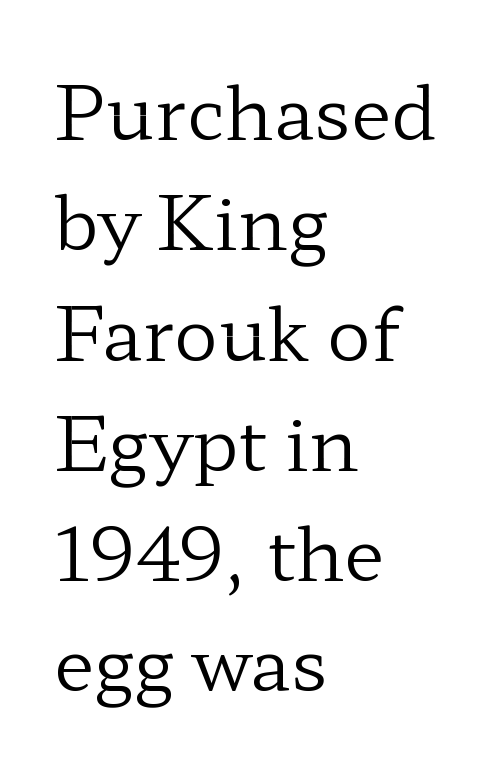
{"serif": "yes", "italic": "no", "bold": "no", "weight": "regular", "width": "wide", "stroke_contrast": "low", "x_height": "medium", "monospaced": "no", "underline": "no", "align": "left", "line_spacing": "normal", "line_spacing_ratio": 1.49, "letter_spacing": "normal", "letter_spacing_em": 0.0, "glyph_px": 74}
